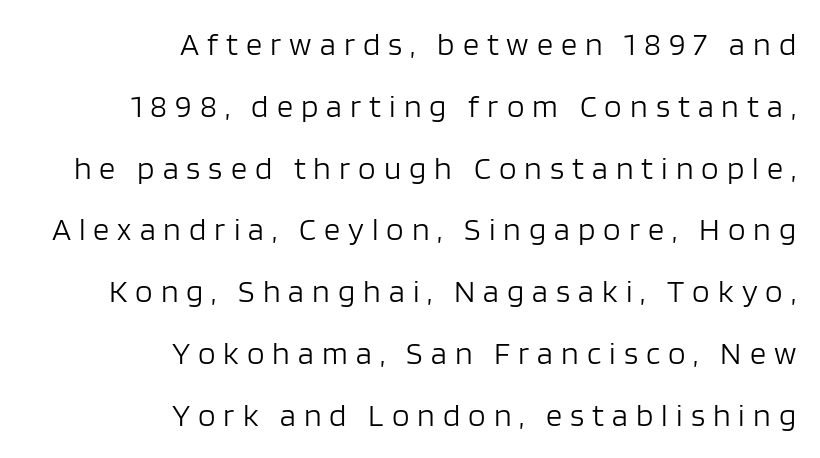
The paragraph has a hard right edge and a soft left edge. The baseline area is clear. Type style note: lacks serifs. Stems here are at most as thick as an everyday book face. Each letter keeps its own natural width here, so spacing adapts to shape. Students, note that the glyphs here are deliberately spaced far apart.
